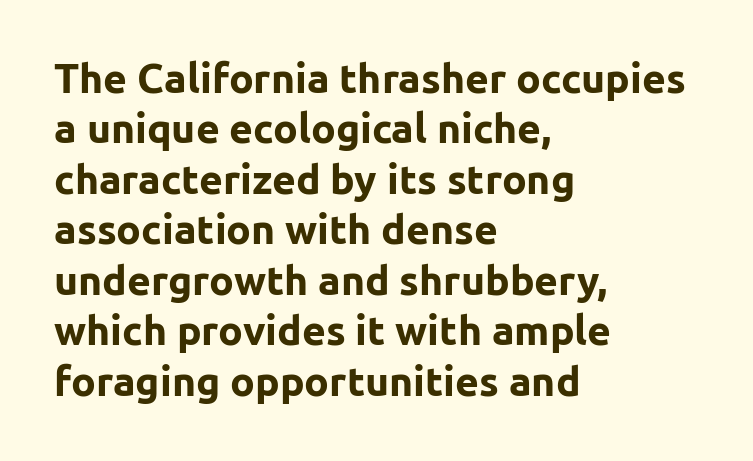
{"serif": "no", "italic": "no", "bold": "yes", "weight": "bold", "width": "normal", "stroke_contrast": "low", "x_height": "medium", "monospaced": "no", "underline": "no", "align": "left", "line_spacing_ratio": 1.23, "letter_spacing": "normal", "letter_spacing_em": 0.0, "glyph_px": 41}
